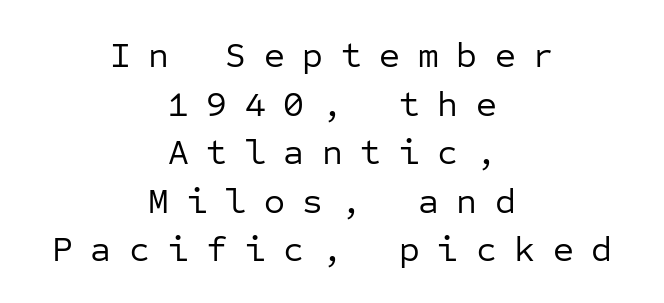
{"serif": "no", "italic": "no", "bold": "no", "weight": "regular", "width": "normal", "stroke_contrast": "low", "x_height": "medium", "monospaced": "yes", "underline": "no", "align": "center", "line_spacing": "normal", "line_spacing_ratio": 1.35, "letter_spacing": "wide", "letter_spacing_em": 0.49, "glyph_px": 36}
